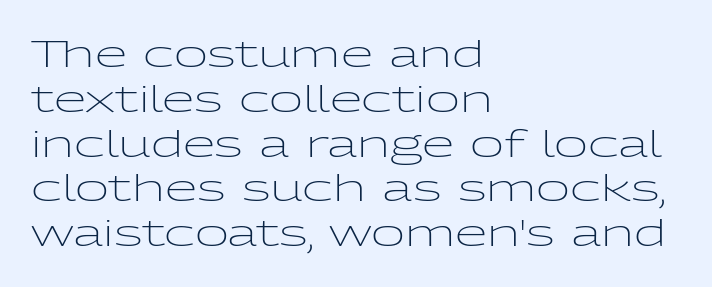
Q: Is the text bold? A: No.
Q: Is the text italic (slanted)? A: No, it is upright.
Q: Is the typeface a serif or a sans-serif typeface? A: Sans-serif.
Q: Is the text underlined? A: No.
Q: How is the paragraph aligned? A: Left-aligned.
Q: Is the spacing between letters normal or unusually wide? A: Normal.
Q: Width (condensed, normal, or wide)? A: Wide.
Q: Stroke contrast? A: Low.
Q: x-height? A: Medium.
Q: Monospaced? A: No.
